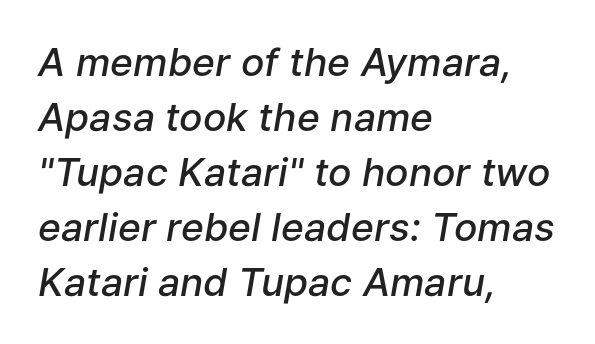
Do the characters align in a grid? No, the font is proportional. Type without underlining. Tracking here is standard; glyphs follow each other at the usual distance. One glance says typical: line gaps are just what's usual. Does the copy run flush right? No — it runs flush left.
